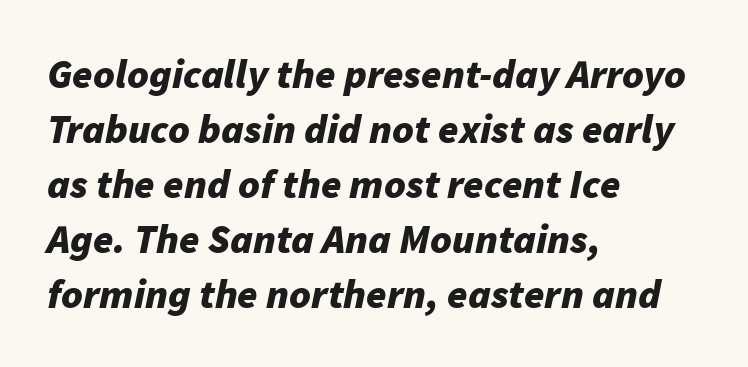
{"italic": "yes", "lean": "right", "slant_degrees": 11, "bold": "yes", "weight": "bold", "width": "normal", "stroke_contrast": "low", "x_height": "medium", "monospaced": "no", "underline": "no", "align": "left", "line_spacing": "normal", "line_spacing_ratio": 1.34, "letter_spacing": "normal", "letter_spacing_em": 0.0, "glyph_px": 41}
